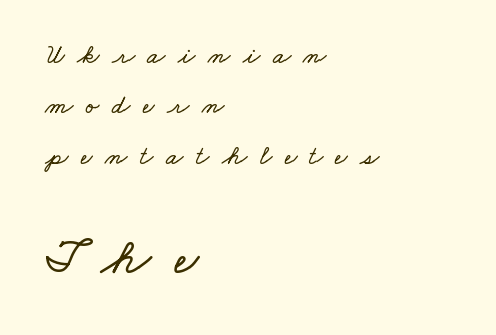
{"width": "wide", "stroke_contrast": "low", "x_height": "small", "monospaced": "no", "underline": "no", "align": "left", "line_spacing": "loose", "line_spacing_ratio": 1.94, "letter_spacing": "wide", "letter_spacing_em": 0.48, "larger_block": "second", "size_ratio": 1.96, "glyph_px": 51}
